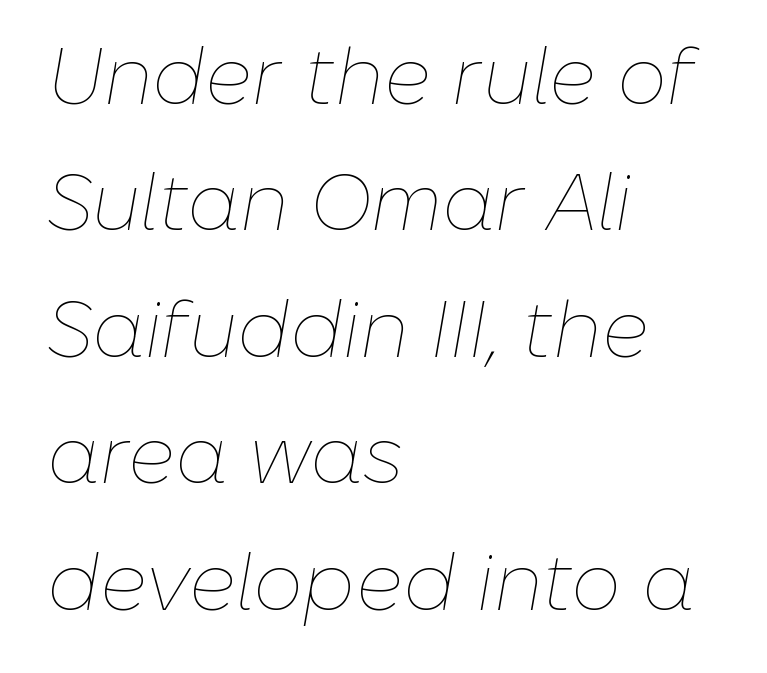
The image shows 79 px thin type, italic (leaning right); set left-aligned, normal line spacing (1.6x), normal letter spacing, not underlined; low stroke contrast and a medium x-height.
